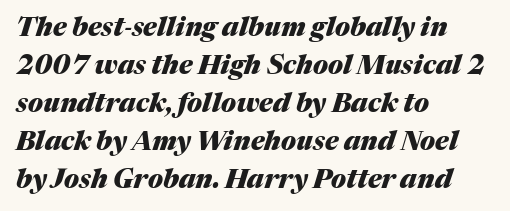
The lines are quadded left. The baseline area is clear. Regarding leading, the lines here are spaced in the standard way. Nothing unusual about the tracking: characters are spaced as the font intends. The glyphs look as if they've been sheared to an angle.
